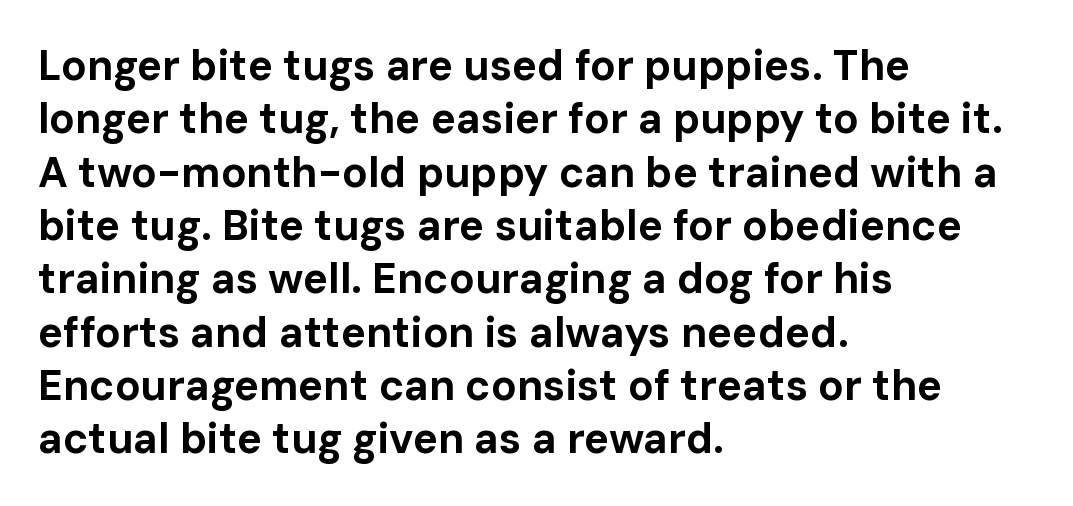
Short note: letters normally spaced. Is this a fixed-width face? No — the glyphs have proportional, varying widths. Interline gaps are of average width in this sample. Does the type have serifs? No, each stem ends abruptly. The letters stand upright; this is a roman face. The sample has been set heavy, in full bold.
